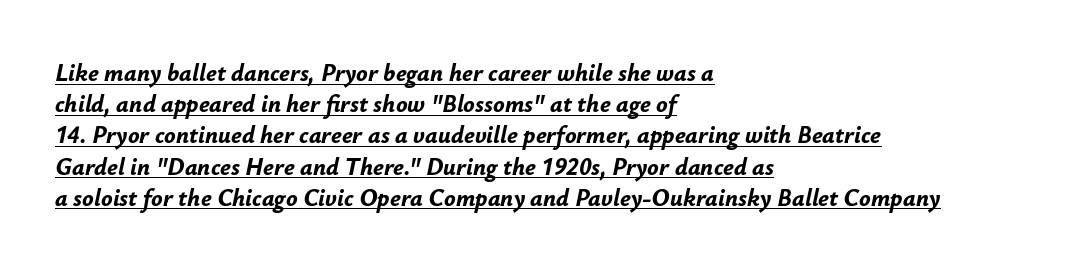
Q: Is the text bold? A: Yes.
Q: Is the text italic (slanted)? A: Yes, it leans right by about 12 degrees.
Q: Is the text underlined? A: Yes.
Q: How is the paragraph aligned? A: Left-aligned.
Q: Is the spacing between letters normal or unusually wide? A: Normal.
Q: Is the spacing between lines tight, normal or loose? A: Normal.
